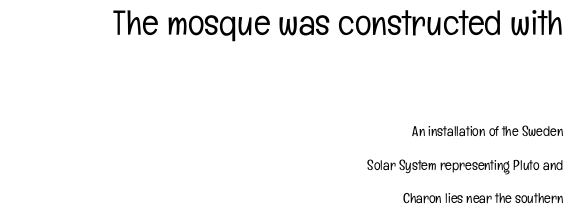
This sample uses a sans-serif face. A typesetter would mark this as roman, not italic. Notice the wide empty band between every row — that's loose leading. Just letters on the line, the space beneath them empty. The more generous point size was reserved for the upper chunk.
